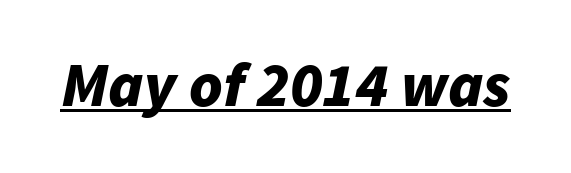
Q: Is the text bold? A: Yes.
Q: Is the text italic (slanted)? A: Yes, it leans right by about 11 degrees.
Q: Is the text underlined? A: Yes.
Q: Is the spacing between letters normal or unusually wide? A: Normal.
Q: Width (condensed, normal, or wide)? A: Normal.
Q: Stroke contrast? A: Low.
Q: x-height? A: Medium.
Q: Monospaced? A: No.
